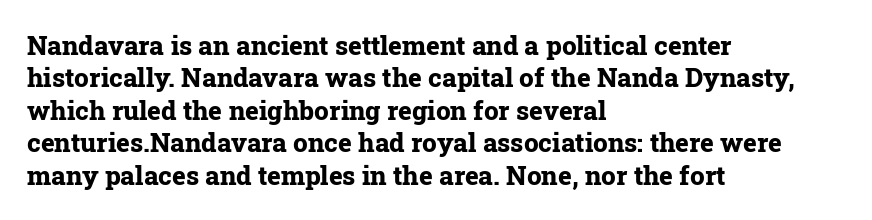
Q: Is the text bold? A: Yes.
Q: Is the text italic (slanted)? A: No, it is upright.
Q: Is the text underlined? A: No.
Q: How is the paragraph aligned? A: Left-aligned.
Q: Is the spacing between letters normal or unusually wide? A: Normal.
Q: Is the spacing between lines tight, normal or loose? A: Normal.
